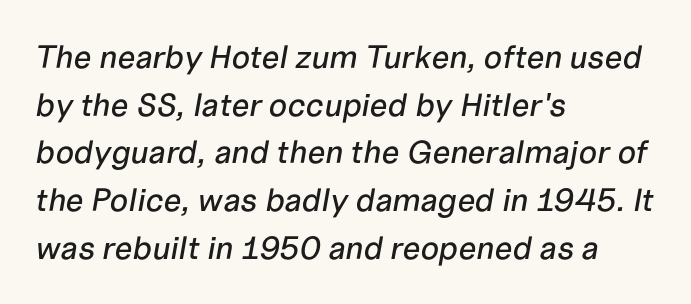
Letters rest on an invisible, unmarked baseline. Line spacing here is normal. Line starts are locked; line ends wander. The lettering tilts uniformly, giving the passage an italic look. Looks like regular typesetting: each glyph gets only the width it needs. Tracking value appears to be zero — textbook default spacing.
